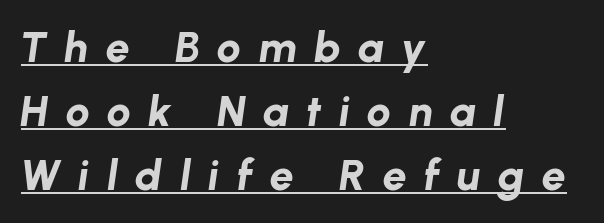
Where is the straight margin? On the left. Interline gaps are of average width in this sample. Is this a fixed-width face? No — the glyphs have proportional, varying widths. The face used here appears with an underline applied. Each glyph is drawn with heavy, bold strokes.
